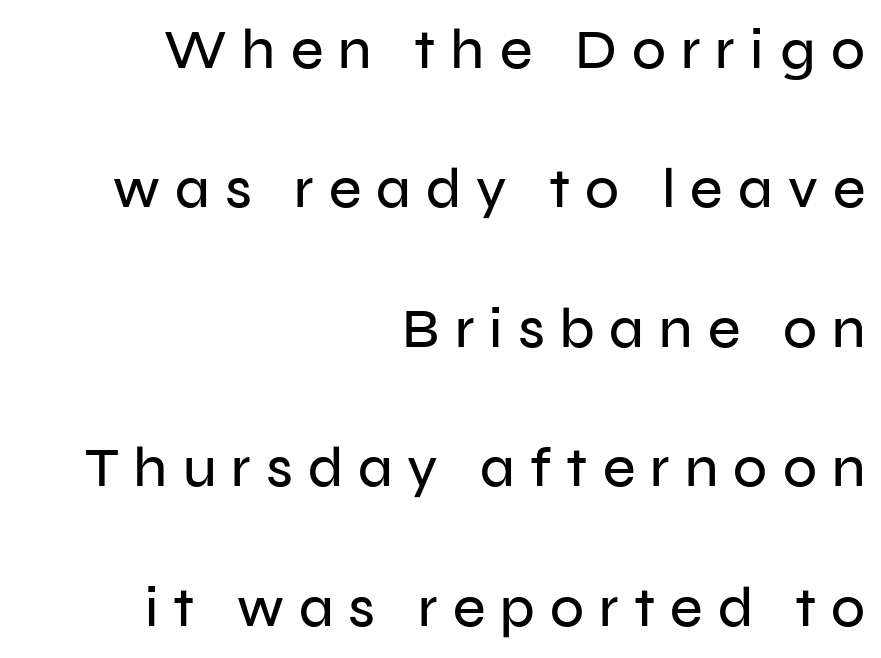
The image shows 56 px sans-serif type, upright; set right-aligned, loose line spacing (2.49x), unusually wide letter spacing (+0.27 em), not underlined; low stroke contrast and a medium x-height.
